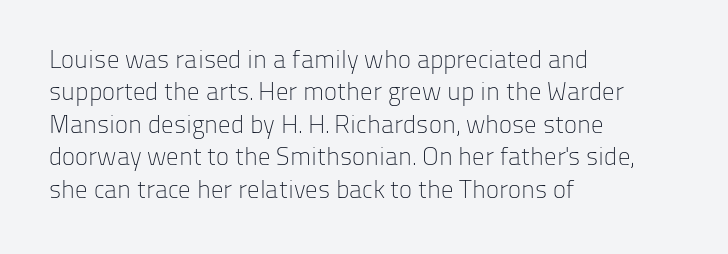
{"italic": "no", "bold": "no", "underline": "no", "align": "left", "line_spacing": "normal", "line_spacing_ratio": 1.3, "letter_spacing": "normal", "letter_spacing_em": 0.0, "glyph_px": 25}
